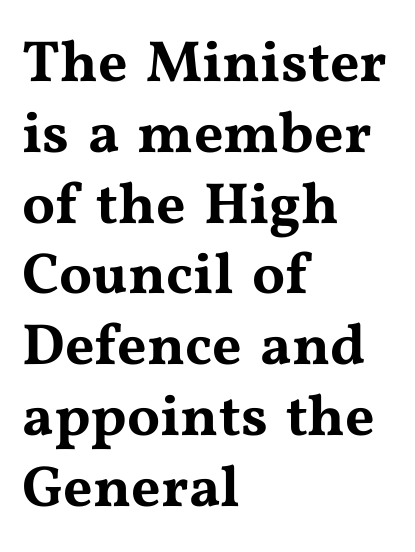
The image shows 58 px wide serif type, upright; set left-aligned, line spacing 1.22x, normal letter spacing, not underlined; medium stroke contrast and a medium x-height.
